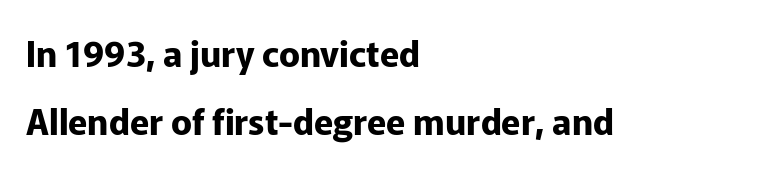
{"serif": "no", "italic": "no", "bold": "yes", "weight": "bold", "width": "normal", "stroke_contrast": "low", "x_height": "medium", "monospaced": "no", "underline": "no", "align": "left", "line_spacing": "loose", "line_spacing_ratio": 1.95, "letter_spacing": "normal", "letter_spacing_em": 0.0, "glyph_px": 35}
